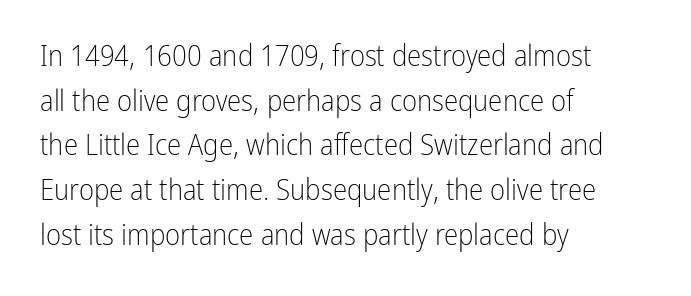
{"serif": "no", "italic": "no", "bold": "no", "weight": "light", "width": "condensed", "stroke_contrast": "low", "x_height": "medium", "monospaced": "no", "underline": "no", "align": "left", "line_spacing": "normal", "line_spacing_ratio": 1.54, "letter_spacing": "normal", "letter_spacing_em": 0.0, "glyph_px": 29}
